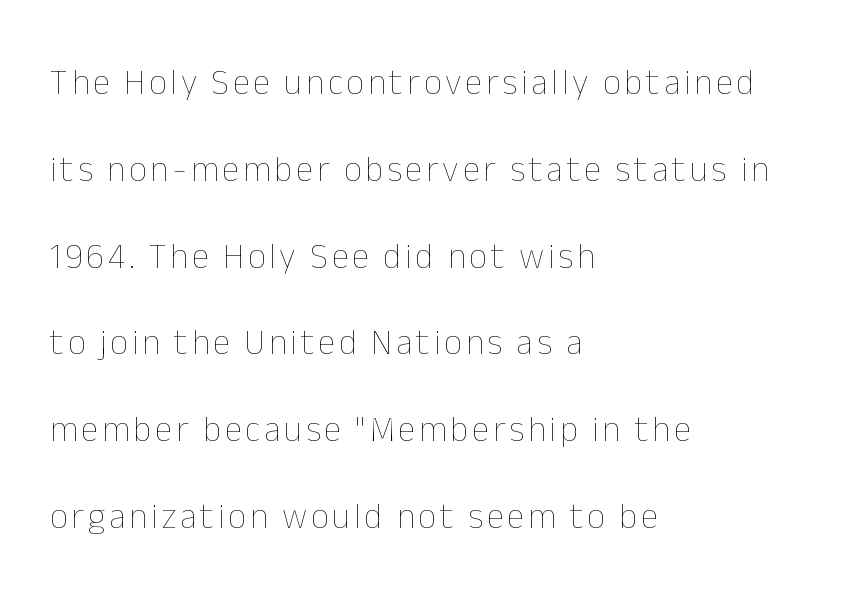
The lines in this sample share a left origin and differ only in where they stop. Leading is clearly above the norm, producing a sparse column. Any mark beneath the type? The region is blank. Is this a fixed-width face? No — the glyphs have proportional, varying widths.
